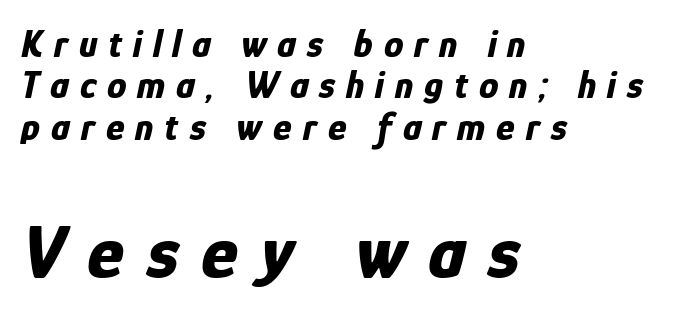
The image shows 78 px bold, condensed type, italic (leaning right); set left-aligned, tight line spacing (1.06x), unusually wide letter spacing (+0.28 em), not underlined; the second (bottom) block is 2.0x larger; low stroke contrast and a medium x-height.
